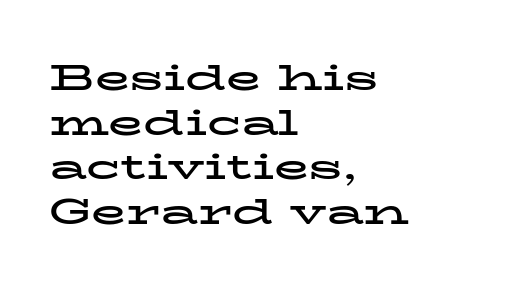
When letters stand straight like this, we call the style roman or upright. The glyphs are unaccompanied by any horizontal stroke below them. The rendering keeps characters at their native spacing. In terms of letterform style, serifs are clearly present. Varying glyph widths throughout — classic text-font behaviour. Where is the straight margin? On the left.
